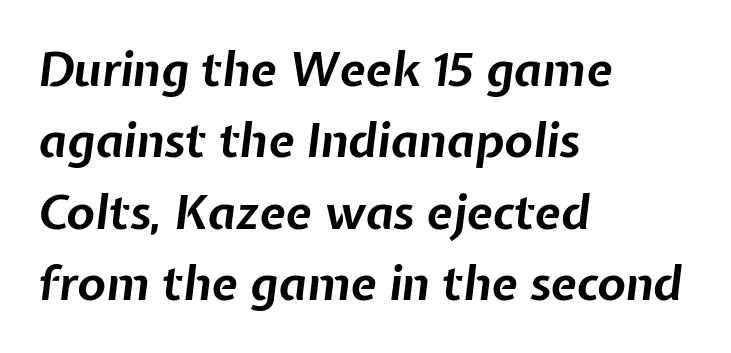
Q: Is the text bold? A: Yes.
Q: Is the text italic (slanted)? A: Yes, it leans right by about 7 degrees.
Q: Is the text underlined? A: No.
Q: How is the paragraph aligned? A: Left-aligned.
Q: Is the spacing between letters normal or unusually wide? A: Normal.
Q: Is the spacing between lines tight, normal or loose? A: Normal.
Q: Width (condensed, normal, or wide)? A: Normal.
Q: Stroke contrast? A: Low.
Q: x-height? A: Medium.
Q: Monospaced? A: No.
